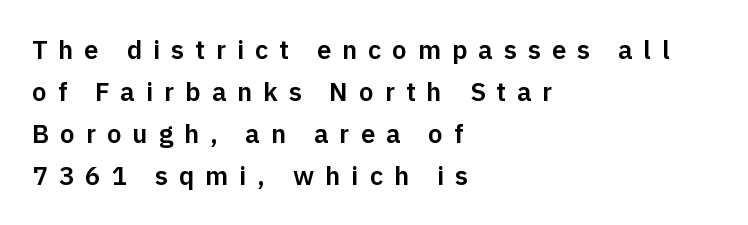
Students, observe: this is what conventionally led text looks like. Designer's note — italics off, roman on. Left-aligned paragraph, ragged on the right. A clean baseline with only descenders dipping below it. Compared with typical body copy, the letter spacing here is much looser.
